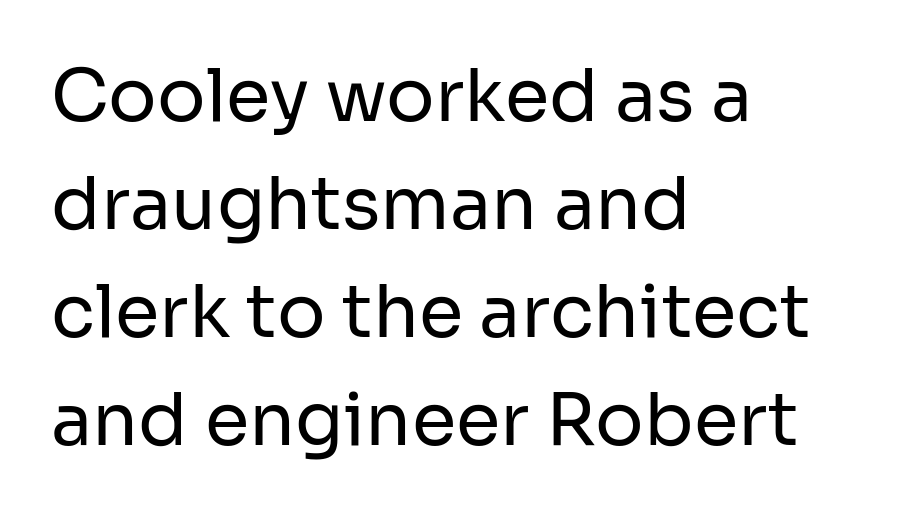
Q: Is the text bold? A: No.
Q: Is the text italic (slanted)? A: No, it is upright.
Q: Is the typeface a serif or a sans-serif typeface? A: Sans-serif.
Q: Is the text underlined? A: No.
Q: How is the paragraph aligned? A: Left-aligned.
Q: Is the spacing between letters normal or unusually wide? A: Normal.
Q: Is the spacing between lines tight, normal or loose? A: Normal.
Q: Width (condensed, normal, or wide)? A: Normal.
Q: Stroke contrast? A: Low.
Q: x-height? A: Medium.
Q: Monospaced? A: No.
